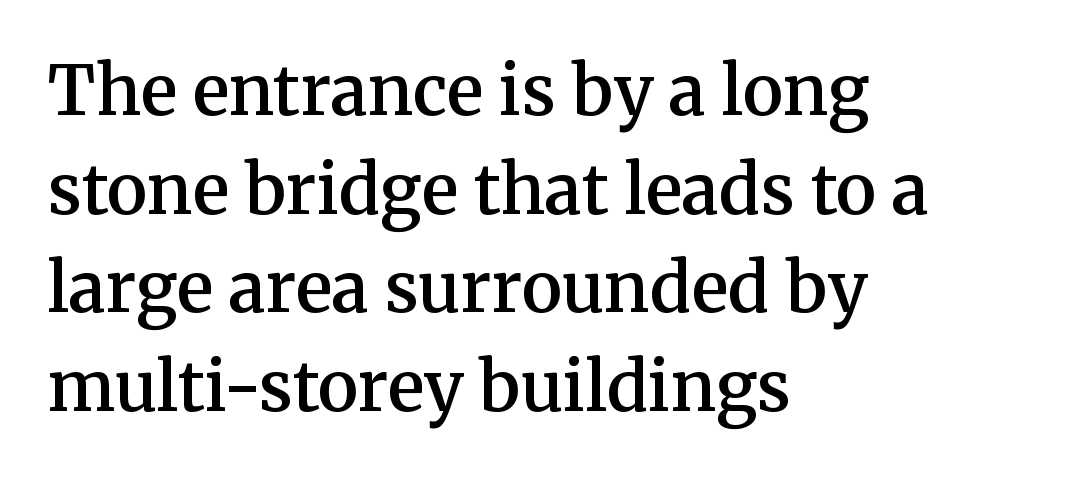
The image shows 68 px semibold serif type, upright; set left-aligned, normal line spacing (1.45x), normal letter spacing, not underlined; medium stroke contrast and a medium x-height.
